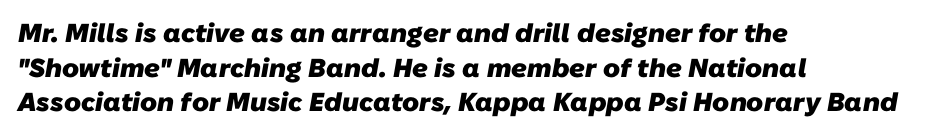
Q: Is the text bold? A: Yes.
Q: Is the text underlined? A: No.
Q: How is the paragraph aligned? A: Left-aligned.
Q: Is the spacing between letters normal or unusually wide? A: Normal.
Q: Is the spacing between lines tight, normal or loose? A: Normal.
